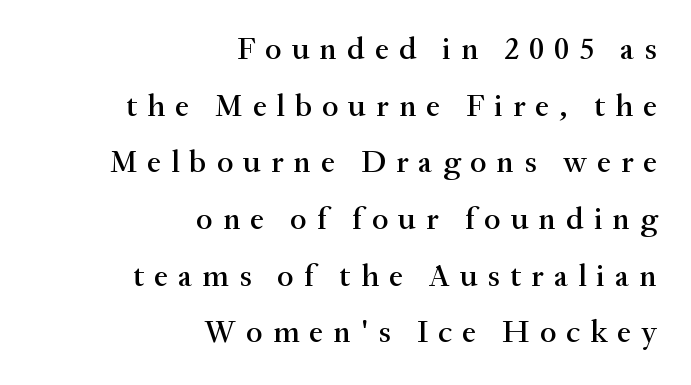
{"serif": "yes", "italic": "no", "width": "normal", "stroke_contrast": "medium", "x_height": "small", "monospaced": "no", "underline": "no", "align": "right", "line_spacing_ratio": 1.77, "letter_spacing": "wide", "letter_spacing_em": 0.31, "glyph_px": 32}
